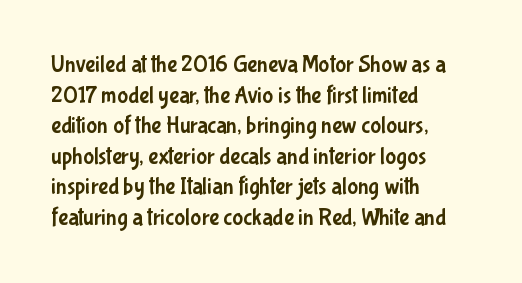
A typesetter would call this leading conventional body-copy spacing. No italicization has been applied; the sample stays upright. Tracking value appears to be zero — textbook default spacing. Short and long lines alike share a common starting point at left. Decoration check: the copy has no underline.
